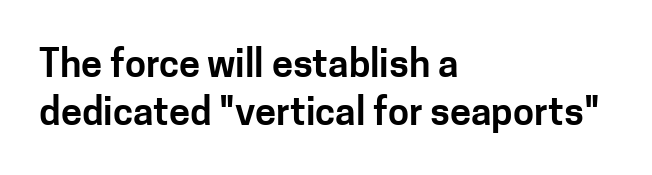
Q: Is the text italic (slanted)? A: No, it is upright.
Q: Is the typeface a serif or a sans-serif typeface? A: Sans-serif.
Q: Is the text underlined? A: No.
Q: How is the paragraph aligned? A: Left-aligned.
Q: Is the spacing between letters normal or unusually wide? A: Normal.
Q: Is the spacing between lines tight, normal or loose? A: Normal.
Q: Width (condensed, normal, or wide)? A: Normal.
Q: Stroke contrast? A: Low.
Q: x-height? A: Medium.
Q: Monospaced? A: No.
